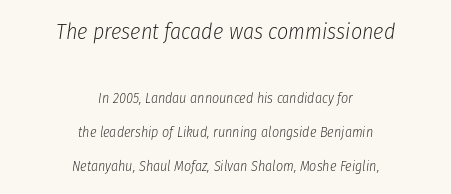
The horizontal fit of the characters is conventional and even. Every character sits at an angle, as italics do. The lines are quadded center. A great deal of white space separates one row of letters from the next. Just letters on the line, the space beneath them empty.
